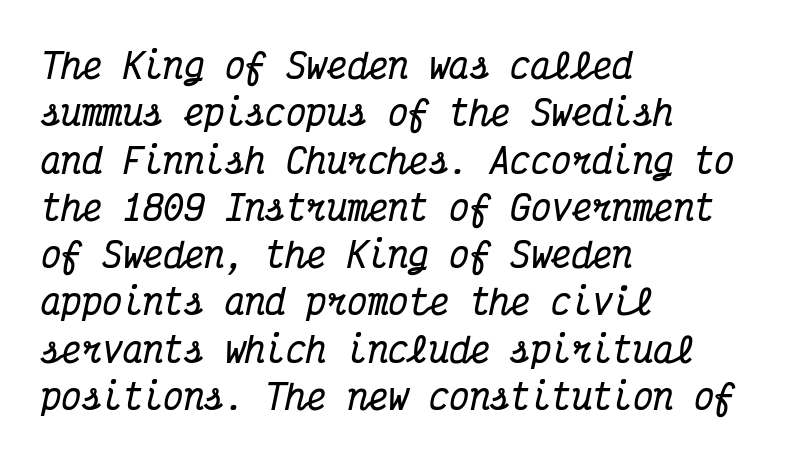
The image shows 34 px bold, condensed serif type, italic (leaning right), monospaced; set left-aligned, normal line spacing (1.39x), normal letter spacing, not underlined; medium stroke contrast and a medium x-height.
